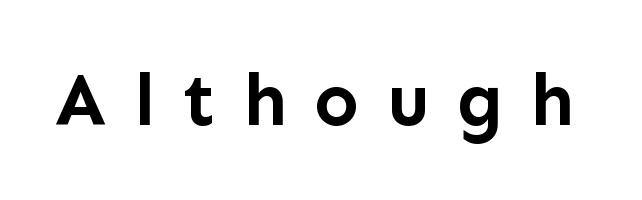
The image shows 74 px semibold sans-serif type, upright; set unusually wide letter spacing (+0.37 em), not underlined; low stroke contrast and a medium x-height.
